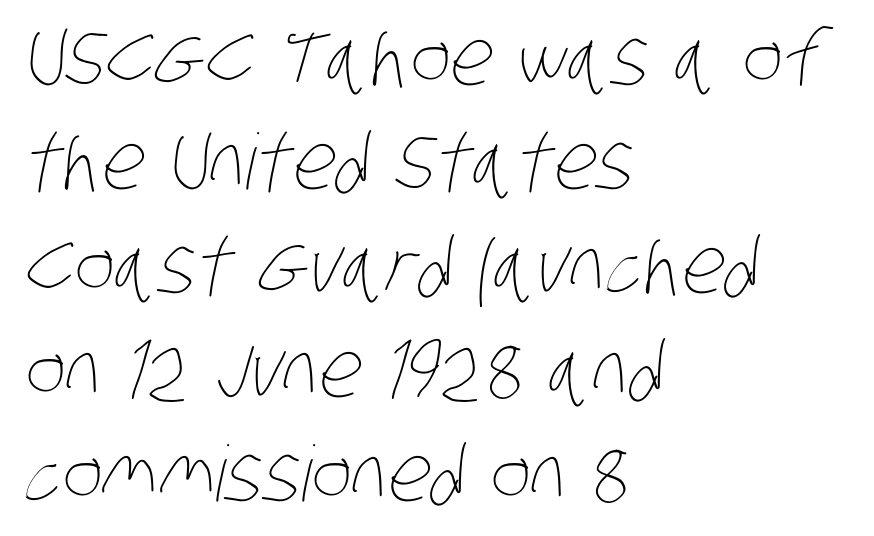
If you drew a ruler down the left edge, every line would touch it. Notice how descenders clear the ascenders below comfortably — that's standard leading. The letters sit at their default tracking, neither squeezed nor spread. Descender tails drop into unmarked territory.
